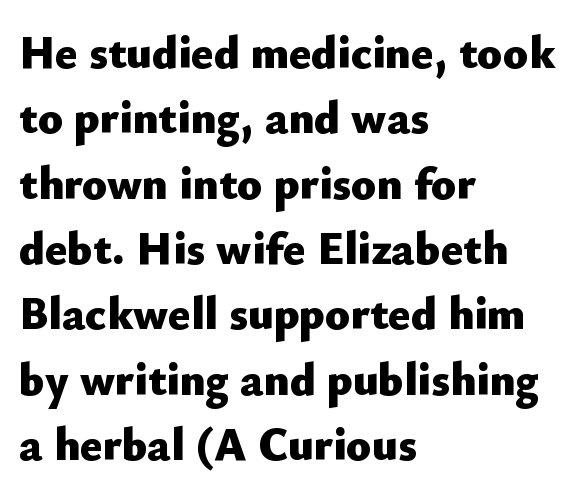
The tracking reads as untouched default to a designer's eye. Posture: straight, roman, zero tilt. A typesetter would call this leading conventional body-copy spacing. One-word summary of the alignment: left.
